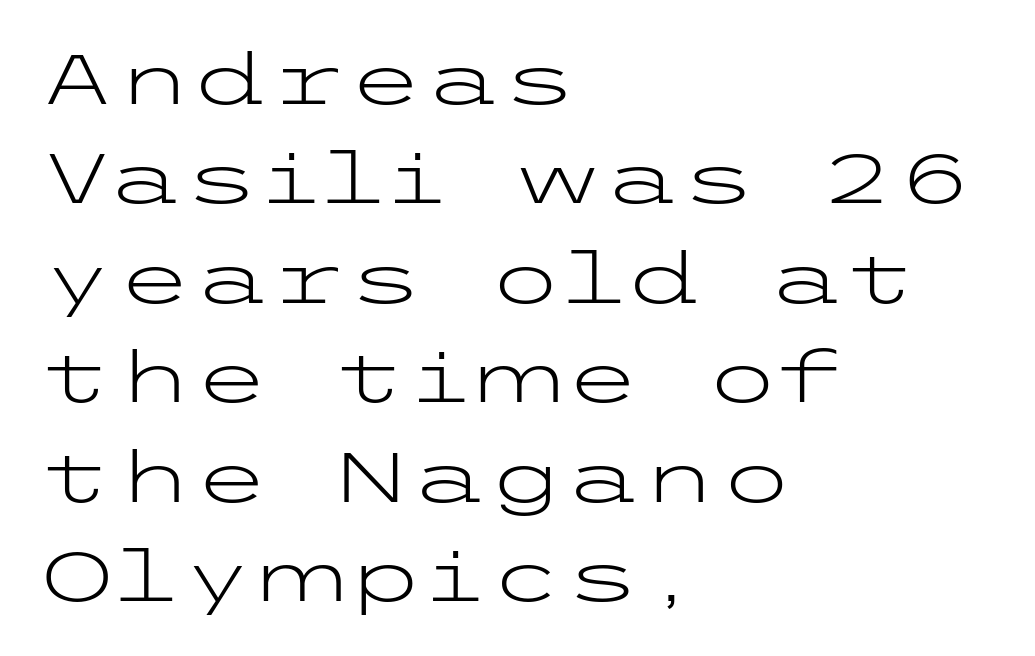
The image shows 70 px light, wide sans-serif type, upright; set left-aligned, normal line spacing (1.42x), normal letter spacing, not underlined; low stroke contrast and a medium x-height.
